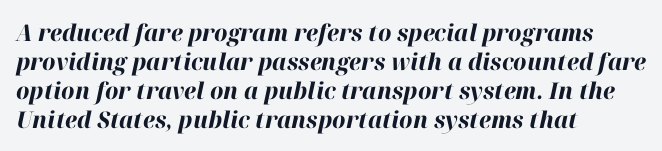
The image shows 23 px bold type, italic (leaning right); set left-aligned, normal line spacing (1.26x), normal letter spacing, not underlined.
